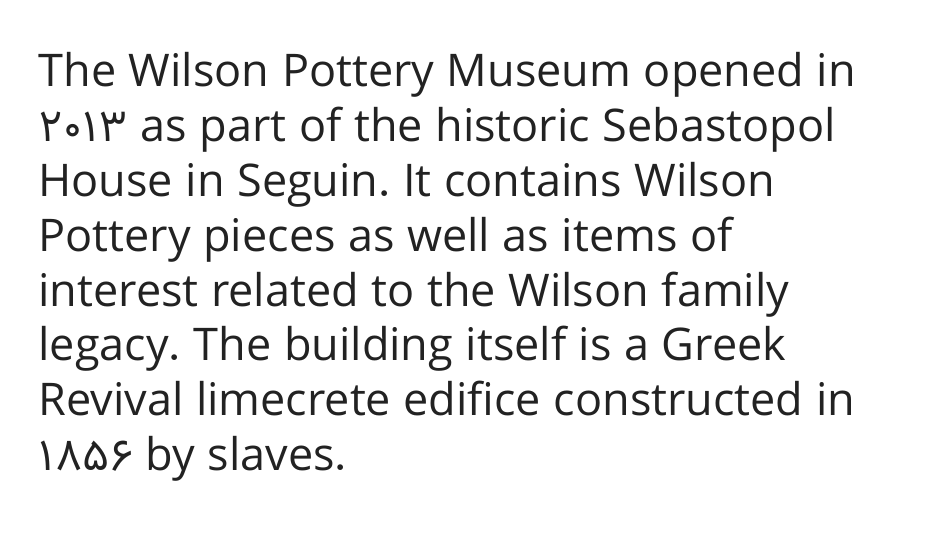
Q: Is the text bold? A: No.
Q: Is the text italic (slanted)? A: No, it is upright.
Q: Is the typeface a serif or a sans-serif typeface? A: Sans-serif.
Q: Is the text underlined? A: No.
Q: How is the paragraph aligned? A: Left-aligned.
Q: Is the spacing between letters normal or unusually wide? A: Normal.
Q: Width (condensed, normal, or wide)? A: Normal.
Q: Stroke contrast? A: Low.
Q: x-height? A: Medium.
Q: Monospaced? A: No.
